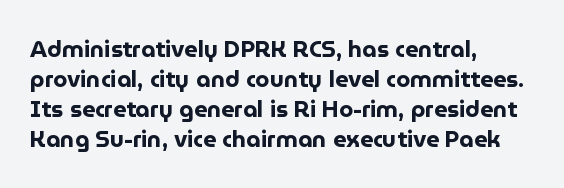
The image shows 23 px bold type, upright; set left-aligned, normal line spacing (1.3x), normal letter spacing, not underlined.
